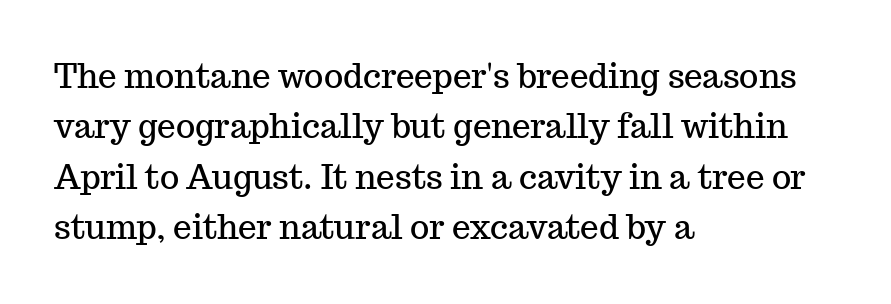
Q: Is the text italic (slanted)? A: No, it is upright.
Q: Is the typeface a serif or a sans-serif typeface? A: Serif.
Q: Is the text underlined? A: No.
Q: How is the paragraph aligned? A: Left-aligned.
Q: Is the spacing between letters normal or unusually wide? A: Normal.
Q: Is the spacing between lines tight, normal or loose? A: Normal.
Q: Width (condensed, normal, or wide)? A: Normal.
Q: Stroke contrast? A: Medium.
Q: x-height? A: Medium.
Q: Monospaced? A: No.
